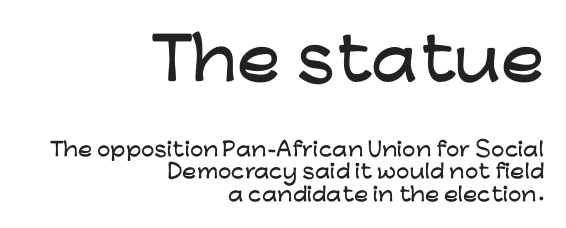
Q: Is the text italic (slanted)? A: No, it is upright.
Q: Is the typeface a serif or a sans-serif typeface? A: Sans-serif.
Q: Is the text underlined? A: No.
Q: How is the paragraph aligned? A: Right-aligned.
Q: Is the spacing between letters normal or unusually wide? A: Normal.
Q: Which block of text is set in a larger size, the first (top) or the second (bottom)? A: The first (top) one.
Q: Width (condensed, normal, or wide)? A: Wide.
Q: Stroke contrast? A: Low.
Q: x-height? A: Medium.
Q: Monospaced? A: No.
